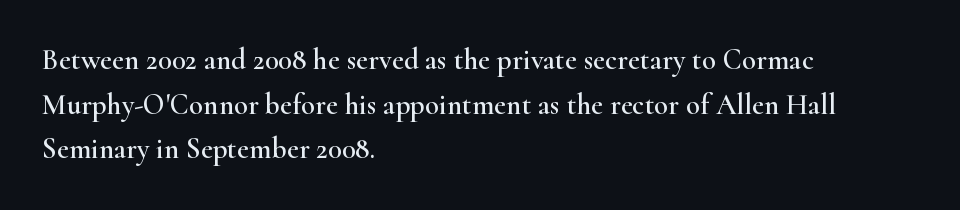
The image shows 29 px wide serif type, upright; set left-aligned, normal line spacing (1.54x), normal letter spacing, not underlined; high stroke contrast and a small x-height.
